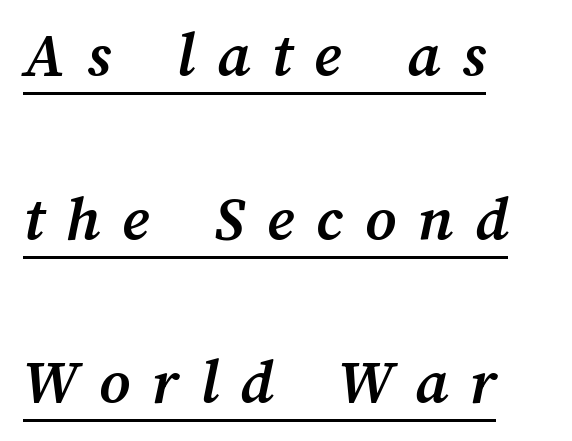
The letters are bold, with thick, heavy strokes. Observe the wide spacing: letters keep a clear distance from each other. This is underlined copy, the kind a proofreader might mark for attention. All the whitespace from short lines collects on the right. Each new line begins a long way beneath the previous one. These lines are rendered in a variable-pitch font.
